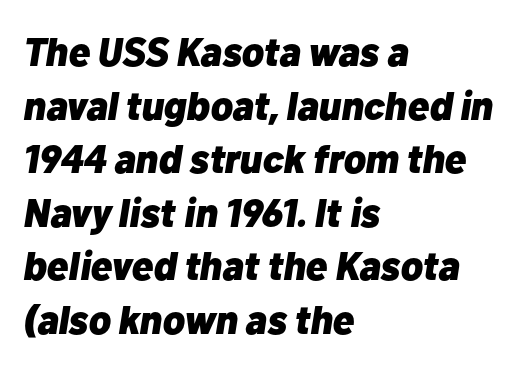
The image shows 40 px heavy type, italic (leaning right); set left-aligned, normal line spacing (1.34x), normal letter spacing, not underlined; low stroke contrast and a medium x-height.
